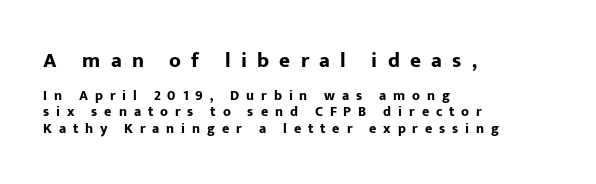
Q: Is the text bold? A: Yes.
Q: Is the text italic (slanted)? A: No, it is upright.
Q: Is the text underlined? A: No.
Q: How is the paragraph aligned? A: Left-aligned.
Q: Is the spacing between letters normal or unusually wide? A: Unusually wide.
Q: Which block of text is set in a larger size, the first (top) or the second (bottom)? A: The first (top) one.
